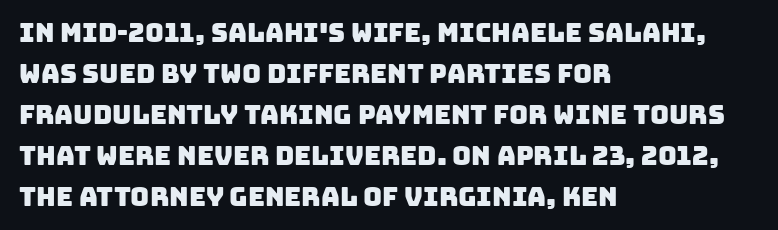
The line-height multiplier appears to be the usual default. Where is the straight margin? On the left. The specimen omits any rule beneath the text block's lines. Inter-character spacing is left at the font's built-in metrics.
